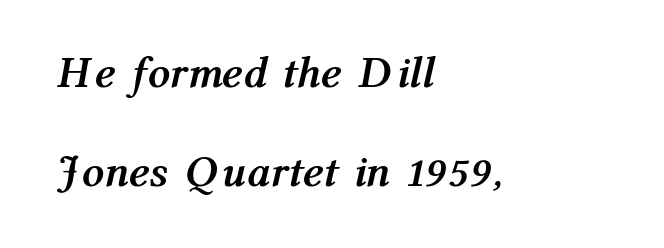
Q: Is the text bold? A: Yes.
Q: Is the text italic (slanted)? A: Yes, it leans right by about 12 degrees.
Q: Is the text underlined? A: No.
Q: How is the paragraph aligned? A: Left-aligned.
Q: Is the spacing between lines tight, normal or loose? A: Loose.
Q: Width (condensed, normal, or wide)? A: Condensed.
Q: Stroke contrast? A: Medium.
Q: x-height? A: Medium.
Q: Monospaced? A: No.
